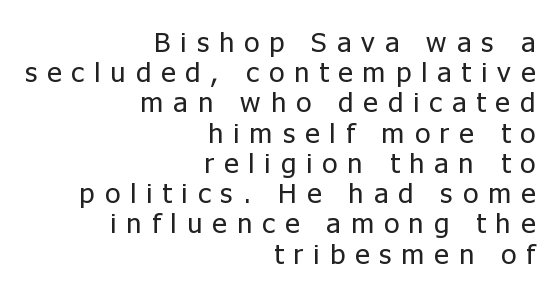
Q: Is the text bold? A: No.
Q: Is the text italic (slanted)? A: No, it is upright.
Q: Is the typeface a serif or a sans-serif typeface? A: Sans-serif.
Q: Is the text underlined? A: No.
Q: How is the paragraph aligned? A: Right-aligned.
Q: Is the spacing between letters normal or unusually wide? A: Unusually wide.
Q: Is the spacing between lines tight, normal or loose? A: Tight.
Q: Width (condensed, normal, or wide)? A: Normal.
Q: Stroke contrast? A: Low.
Q: x-height? A: Medium.
Q: Monospaced? A: No.
